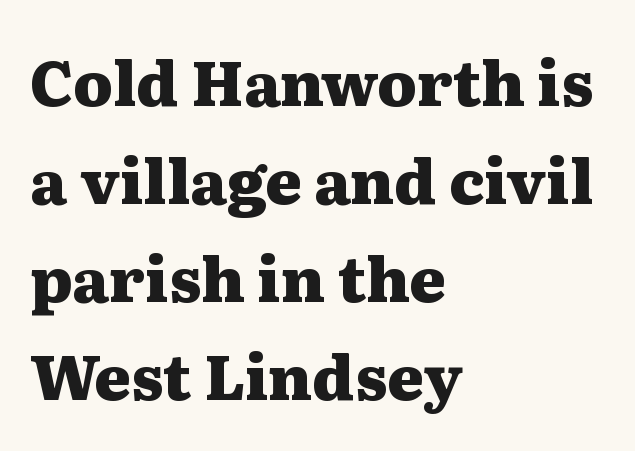
{"serif": "yes", "italic": "no", "bold": "yes", "weight": "heavy", "width": "wide", "stroke_contrast": "medium", "x_height": "medium", "monospaced": "no", "underline": "no", "align": "left", "line_spacing": "normal", "line_spacing_ratio": 1.58, "letter_spacing": "normal", "letter_spacing_em": 0.0, "glyph_px": 62}
